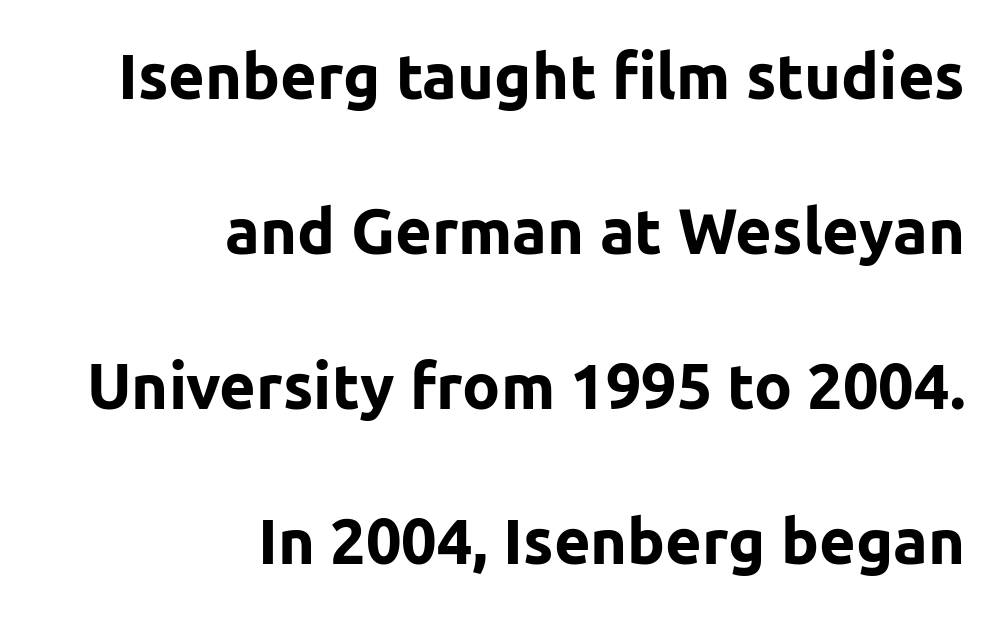
{"serif": "no", "italic": "no", "bold": "yes", "weight": "bold", "width": "normal", "stroke_contrast": "low", "x_height": "medium", "monospaced": "no", "underline": "no", "align": "right", "line_spacing": "loose", "line_spacing_ratio": 2.46, "letter_spacing": "normal", "letter_spacing_em": 0.0, "glyph_px": 63}
